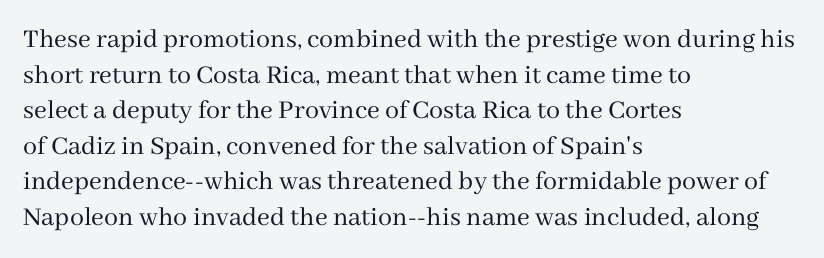
Q: Is the text bold? A: No.
Q: Is the text italic (slanted)? A: No, it is upright.
Q: Is the typeface a serif or a sans-serif typeface? A: Serif.
Q: Is the text underlined? A: No.
Q: How is the paragraph aligned? A: Left-aligned.
Q: Is the spacing between letters normal or unusually wide? A: Normal.
Q: Is the spacing between lines tight, normal or loose? A: Normal.
Q: Width (condensed, normal, or wide)? A: Normal.
Q: Stroke contrast? A: Medium.
Q: x-height? A: Medium.
Q: Monospaced? A: No.
